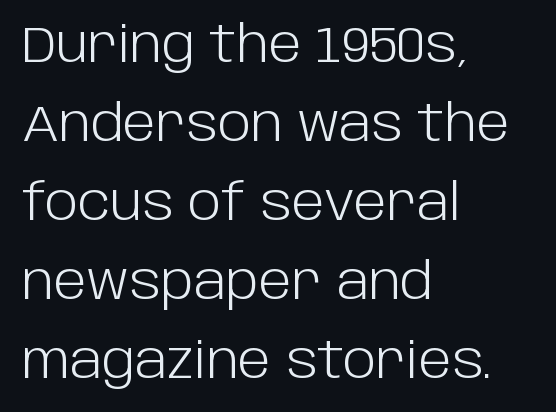
Regular leading. This sample has the flowing, uneven cadence of proportional lettering. Stems and bowls with no extra thickness — not bold. The characters display no serif detailing; their extremities are plain. The ragged edge is on the right, which tells us the setting is flush left. Students, note that the glyphs here touch the page at normal intervals.
